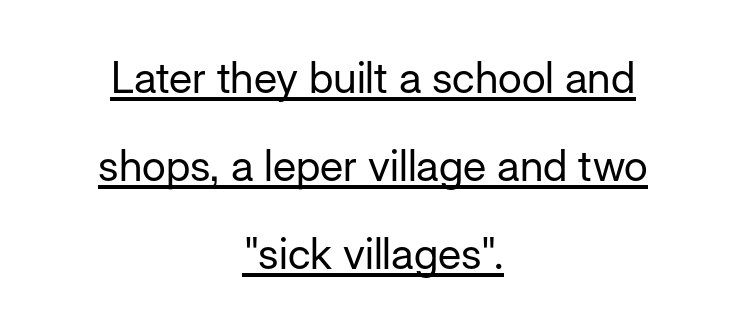
{"serif": "no", "italic": "no", "bold": "no", "weight": "regular", "width": "normal", "stroke_contrast": "low", "x_height": "medium", "monospaced": "no", "underline": "yes", "align": "center", "line_spacing": "loose", "line_spacing_ratio": 2.05, "letter_spacing": "normal", "letter_spacing_em": 0.0, "glyph_px": 43}
